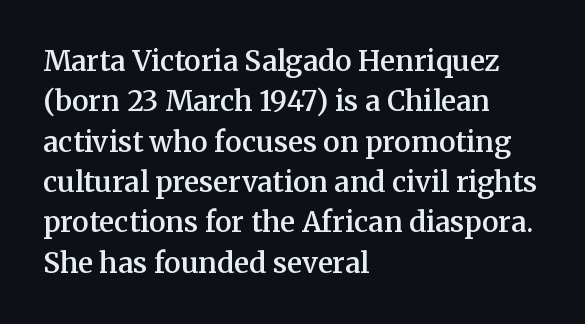
Style check: upright. Students, this is semibold: more ink than regular, less than bold. The text block is weighted toward the left margin, trailing off unevenly rightward. This sample uses a serif face. Whoever set this chose a conventional vertical rhythm.
